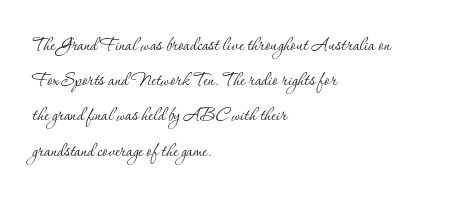
{"bold": "no", "underline": "no", "align": "left", "line_spacing": "normal", "line_spacing_ratio": 1.53, "letter_spacing": "normal", "letter_spacing_em": 0.0, "glyph_px": 23}
